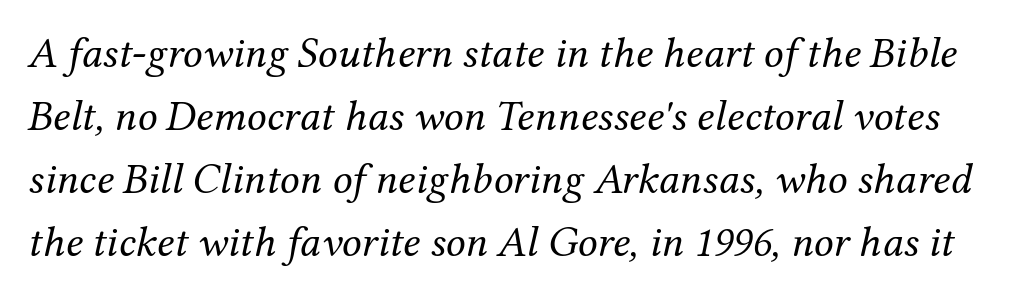
{"serif": "yes", "italic": "yes", "lean": "right", "slant_degrees": 12, "bold": "no", "weight": "regular", "width": "normal", "stroke_contrast": "medium", "x_height": "medium", "monospaced": "no", "underline": "no", "line_spacing": "normal", "line_spacing_ratio": 1.43, "letter_spacing": "normal", "letter_spacing_em": 0.0, "glyph_px": 44}
